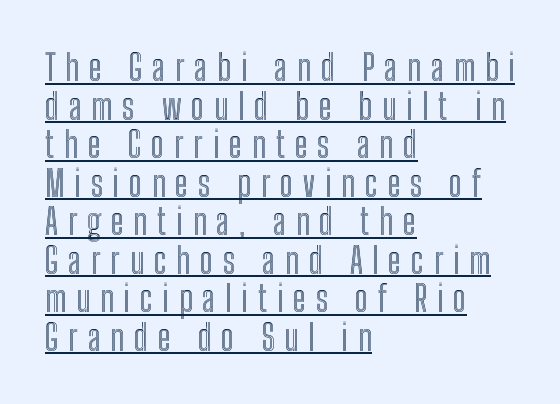
{"italic": "no", "width": "condensed", "x_height": "medium", "monospaced": "no", "underline": "yes", "align": "left", "line_spacing": "tight", "line_spacing_ratio": 1.07, "letter_spacing": "wide", "letter_spacing_em": 0.27, "glyph_px": 36}
